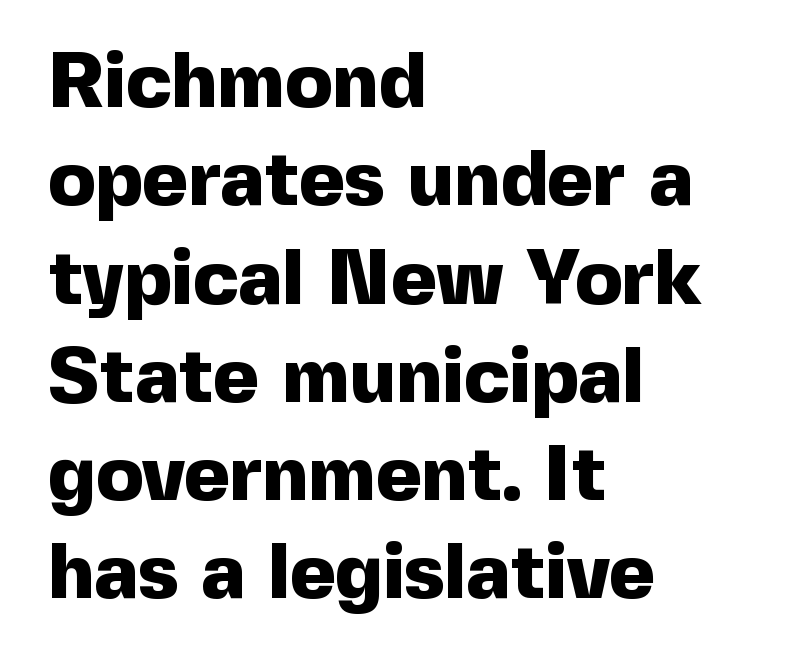
The image shows 78 px heavy sans-serif type, upright; set left-aligned, normal line spacing (1.26x), normal letter spacing, not underlined; a medium x-height.
